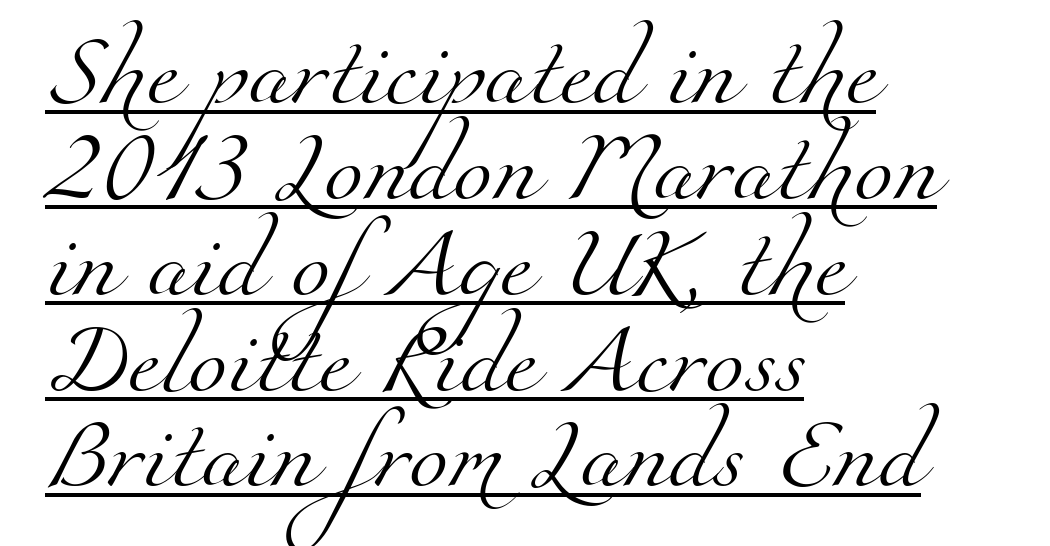
The image shows 71 px light serif type; set left-aligned, normal line spacing (1.35x), normal letter spacing, underlined; medium stroke contrast and a small x-height.
